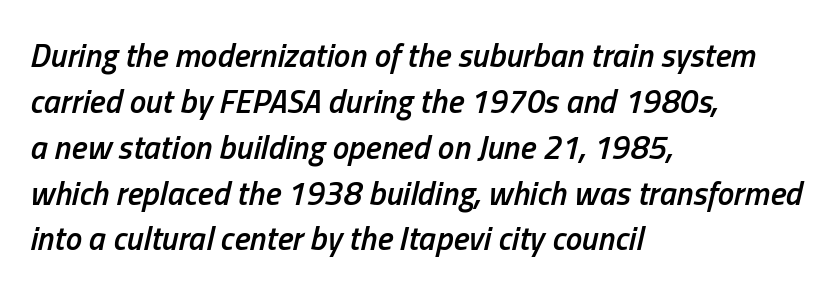
Q: Is the text bold? A: Semi-bold.
Q: Is the text italic (slanted)? A: Yes, it leans right by about 13 degrees.
Q: Is the text underlined? A: No.
Q: How is the paragraph aligned? A: Left-aligned.
Q: Is the spacing between letters normal or unusually wide? A: Normal.
Q: Is the spacing between lines tight, normal or loose? A: Normal.
Q: Width (condensed, normal, or wide)? A: Condensed.
Q: Stroke contrast? A: Low.
Q: x-height? A: Medium.
Q: Monospaced? A: No.
